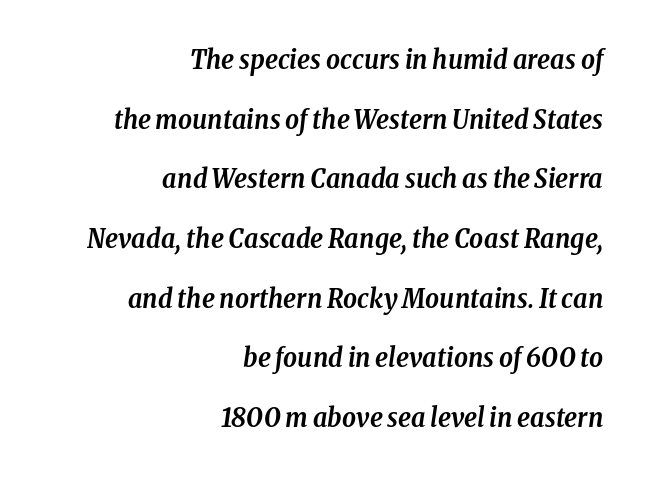
A dark, heavy texture on the line: the type is bold. The passage shown leans; its letterforms are oblique. Leftover space on each line is placed entirely before the opening word. Compared with typical paragraphs, the rows here are farther apart. Bare-footed words on every line. Tracking here is standard; glyphs follow each other at the usual distance.
